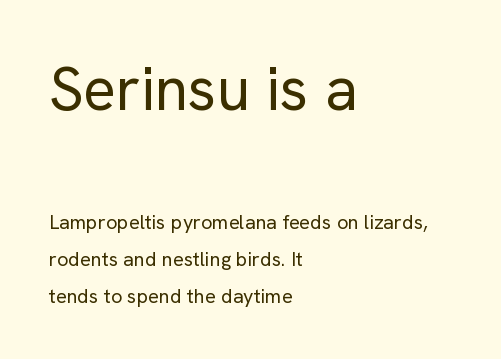
The image shows 61 px regular-weight sans-serif type, upright; set left-aligned, line spacing 1.83x, normal letter spacing, not underlined; the first (top) block is 3.05x larger; low stroke contrast and a medium x-height.
